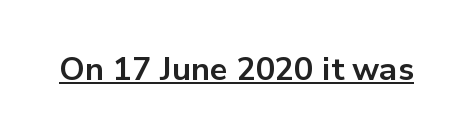
The image shows 32 px bold sans-serif type, upright; set normal letter spacing, underlined; low stroke contrast and a medium x-height.
